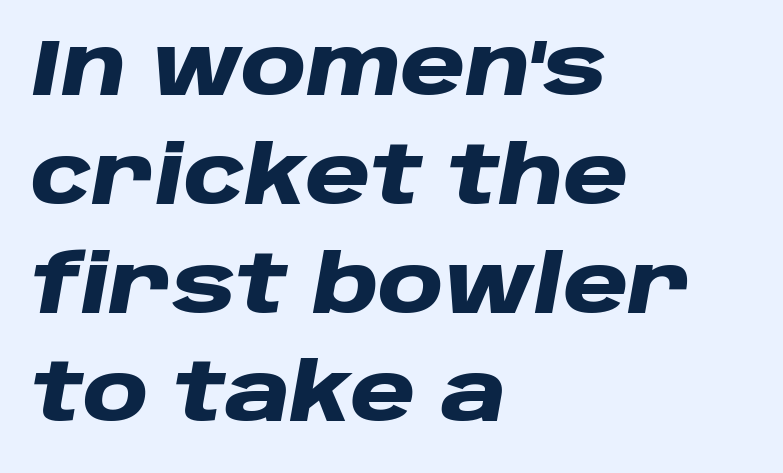
The image shows 80 px heavy, wide type, italic (leaning right); set left-aligned, normal line spacing (1.36x), normal letter spacing, not underlined; low stroke contrast and a large x-height.
